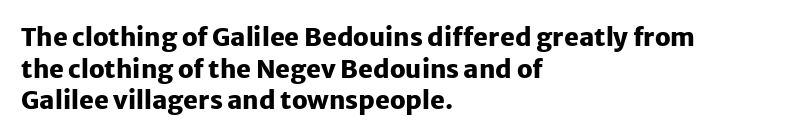
{"italic": "no", "bold": "yes", "underline": "no", "align": "left", "line_spacing": "normal", "line_spacing_ratio": 1.27, "letter_spacing": "normal", "letter_spacing_em": 0.0, "glyph_px": 25}
